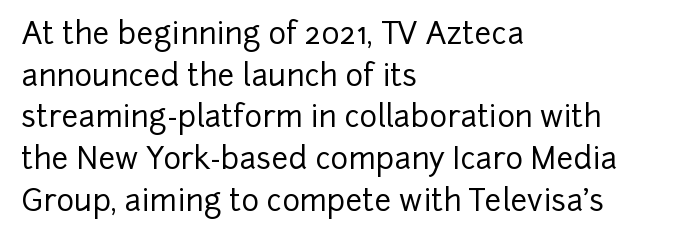
Q: Is the text italic (slanted)? A: No, it is upright.
Q: Is the typeface a serif or a sans-serif typeface? A: Sans-serif.
Q: Is the text underlined? A: No.
Q: How is the paragraph aligned? A: Left-aligned.
Q: Is the spacing between letters normal or unusually wide? A: Normal.
Q: Is the spacing between lines tight, normal or loose? A: Normal.
Q: Width (condensed, normal, or wide)? A: Normal.
Q: Stroke contrast? A: Low.
Q: x-height? A: Medium.
Q: Monospaced? A: No.
